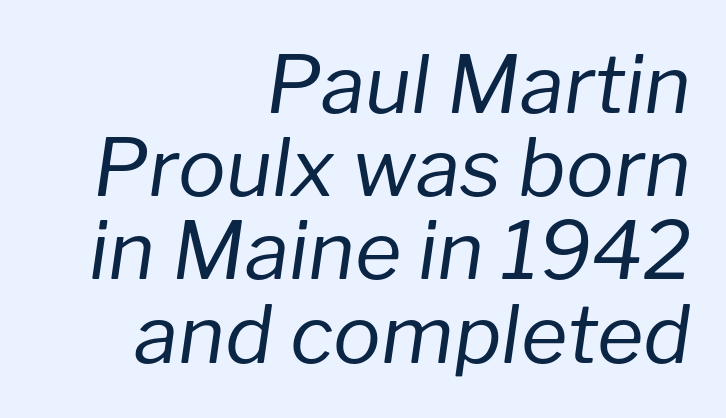
{"italic": "yes", "lean": "right", "slant_degrees": 8, "bold": "no", "weight": "regular", "width": "normal", "stroke_contrast": "low", "x_height": "medium", "monospaced": "no", "underline": "no", "align": "right", "line_spacing": "tight", "line_spacing_ratio": 1.04, "letter_spacing": "normal", "letter_spacing_em": 0.0, "glyph_px": 80}
